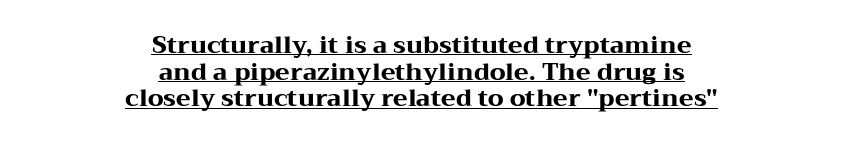
Q: Is the text bold? A: Yes.
Q: Is the text italic (slanted)? A: No, it is upright.
Q: Is the text underlined? A: Yes.
Q: How is the paragraph aligned? A: Centered.
Q: Is the spacing between letters normal or unusually wide? A: Normal.
Q: Is the spacing between lines tight, normal or loose? A: Tight.
